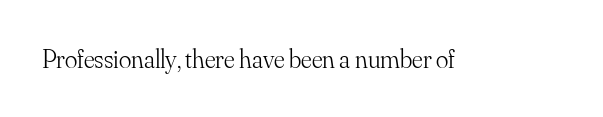
{"italic": "no", "bold": "no", "underline": "no", "letter_spacing": "normal", "letter_spacing_em": 0.0, "glyph_px": 26}
